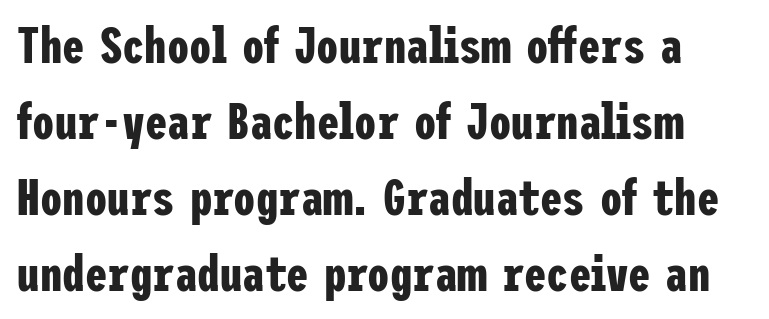
Q: Is the text bold? A: Yes.
Q: Is the text italic (slanted)? A: No, it is upright.
Q: Is the typeface a serif or a sans-serif typeface? A: Sans-serif.
Q: Is the text underlined? A: No.
Q: Is the spacing between letters normal or unusually wide? A: Normal.
Q: Is the spacing between lines tight, normal or loose? A: Normal.
Q: Width (condensed, normal, or wide)? A: Condensed.
Q: Stroke contrast? A: Low.
Q: x-height? A: Medium.
